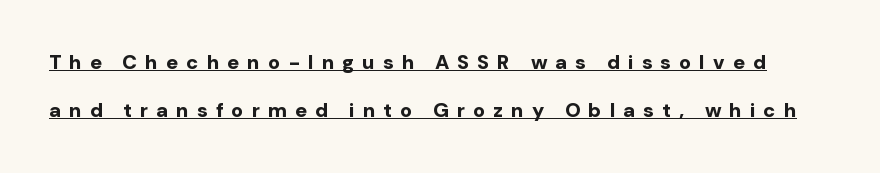
These lines carry a lot of weight — the face is fully bold. Quick note: underline on. You could fit nearly another row in the gap between these rows. The specimen reads as upright at a glance.
